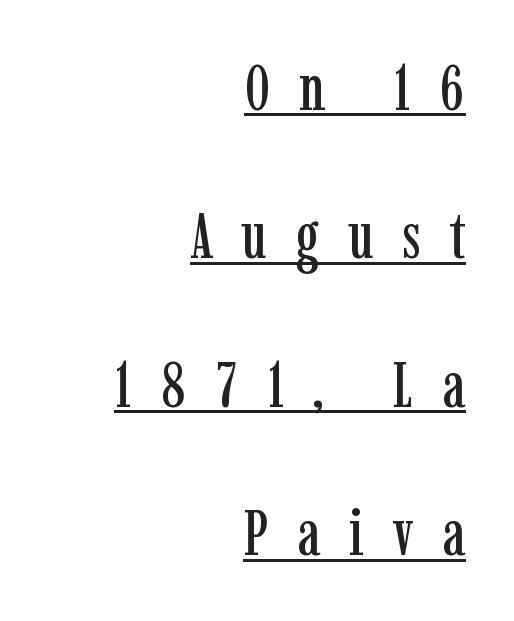
The image shows 64 px condensed serif type, upright; set right-aligned, loose line spacing (2.32x), unusually wide letter spacing (+0.45 em), underlined; low stroke contrast and a medium x-height.
